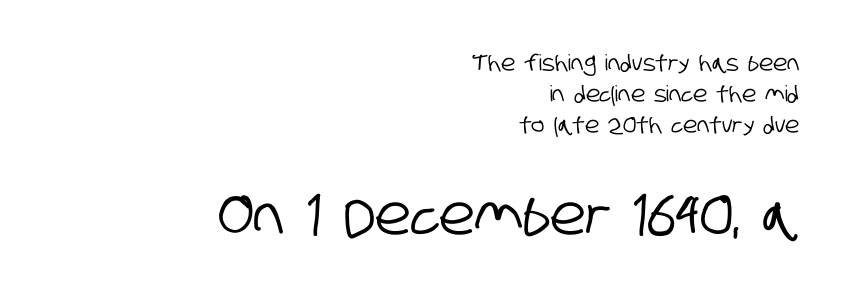
Q: Is the typeface a serif or a sans-serif typeface? A: Sans-serif.
Q: Is the text underlined? A: No.
Q: How is the paragraph aligned? A: Right-aligned.
Q: Is the spacing between letters normal or unusually wide? A: Normal.
Q: Is the spacing between lines tight, normal or loose? A: Normal.
Q: Which block of text is set in a larger size, the first (top) or the second (bottom)? A: The second (bottom) one.
Q: Width (condensed, normal, or wide)? A: Condensed.
Q: Stroke contrast? A: Low.
Q: x-height? A: Large.
Q: Monospaced? A: No.
